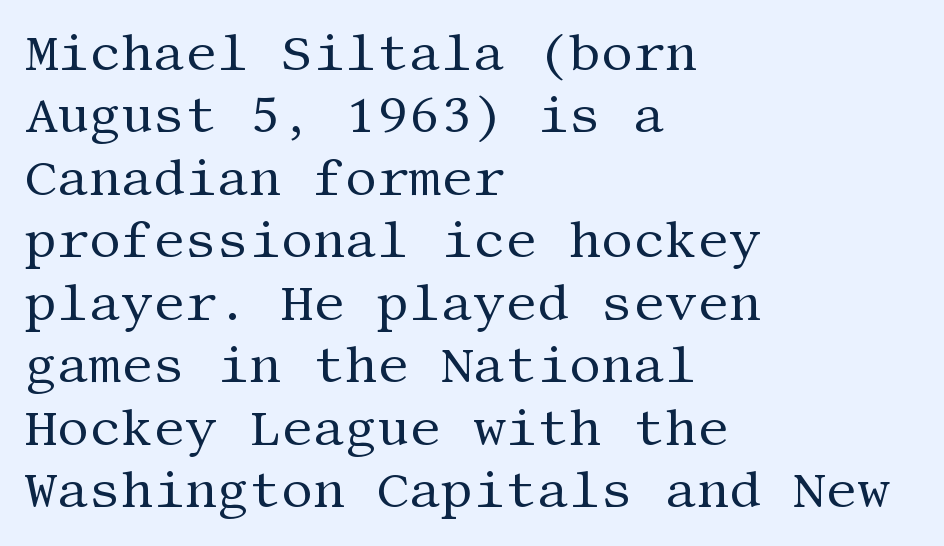
{"serif": "yes", "italic": "no", "bold": "no", "weight": "regular", "width": "normal", "stroke_contrast": "medium", "x_height": "large", "underline": "no", "align": "left", "line_spacing": "normal", "line_spacing_ratio": 1.25, "letter_spacing": "normal", "letter_spacing_em": 0.0, "glyph_px": 50}
